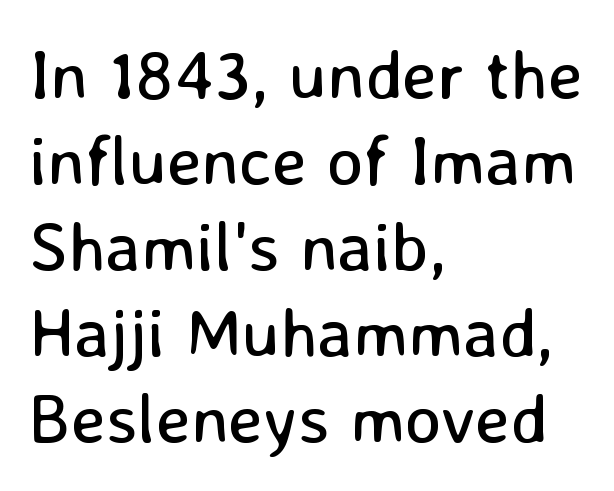
The image shows 70 px regular-weight sans-serif type, upright; set left-aligned, line spacing 1.23x, normal letter spacing, not underlined; low stroke contrast and a medium x-height.
